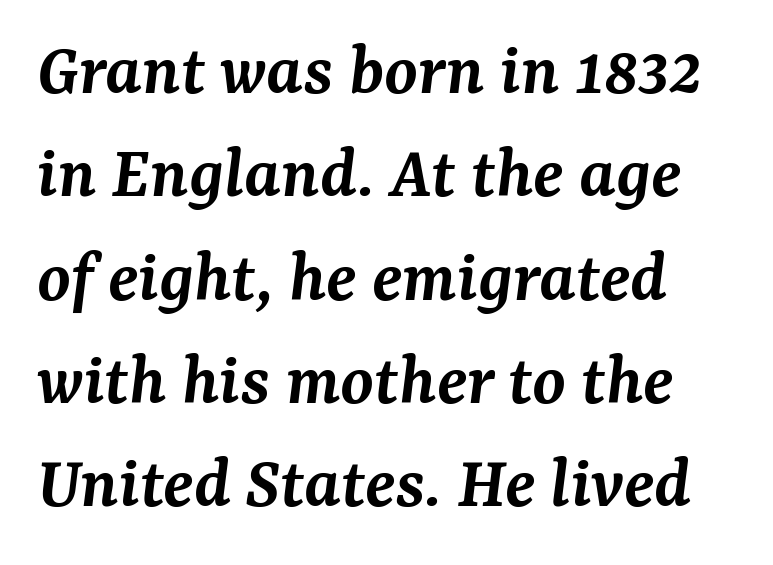
Q: Is the text bold? A: Semi-bold.
Q: Is the text italic (slanted)? A: Yes, it leans right by about 7 degrees.
Q: Is the typeface a serif or a sans-serif typeface? A: Serif.
Q: Is the text underlined? A: No.
Q: Is the spacing between letters normal or unusually wide? A: Normal.
Q: Is the spacing between lines tight, normal or loose? A: Normal.
Q: Width (condensed, normal, or wide)? A: Normal.
Q: Stroke contrast? A: Medium.
Q: x-height? A: Medium.
Q: Monospaced? A: No.
